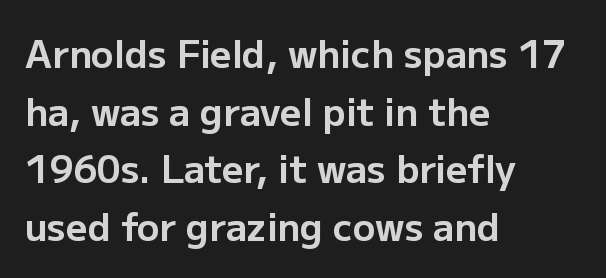
{"serif": "no", "italic": "no", "bold": "yes", "weight": "bold", "width": "normal", "stroke_contrast": "low", "x_height": "medium", "monospaced": "no", "underline": "no", "align": "left", "line_spacing": "normal", "line_spacing_ratio": 1.56, "letter_spacing": "normal", "letter_spacing_em": 0.0, "glyph_px": 37}
